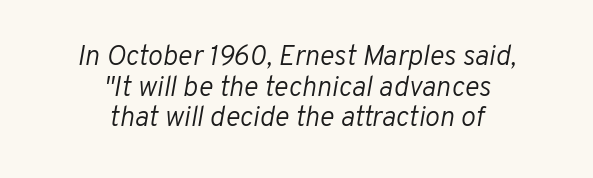
{"italic": "yes", "lean": "right", "slant_degrees": 10, "bold": "no", "weight": "light", "width": "normal", "stroke_contrast": "low", "x_height": "medium", "monospaced": "no", "underline": "no", "align": "center", "line_spacing": "tight", "line_spacing_ratio": 1.09, "letter_spacing": "normal", "letter_spacing_em": 0.0, "glyph_px": 28}
